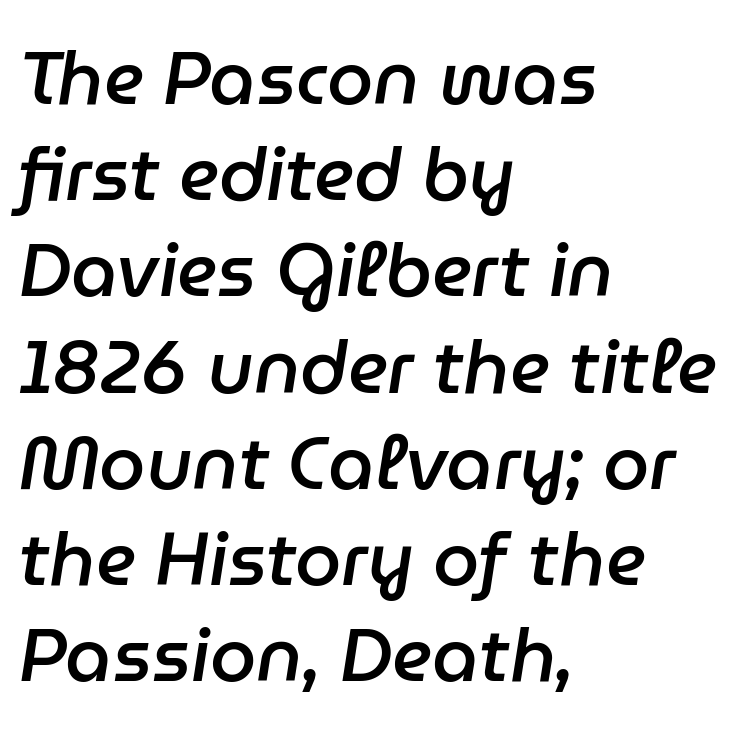
The glyphs look as if they've been sheared to an angle. Character widths vary here, with narrow letters taking less room than wide ones. A typesetter would call this leading conventional body-copy spacing. What stands out about the letter spacing? Nothing — it is the standard amount.
